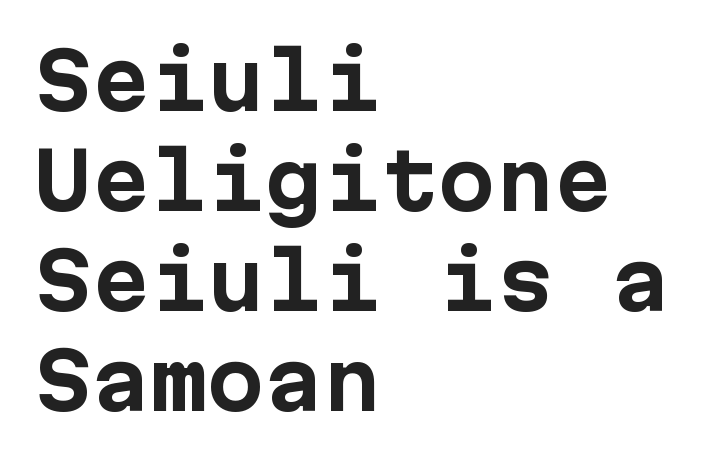
Words float on clear page, feet unadorned. The letters are bold, with thick, heavy strokes. The letters march in equal steps, a hallmark of fixed-pitch type. Horizontally, the lines are justified to the leading edge only.
